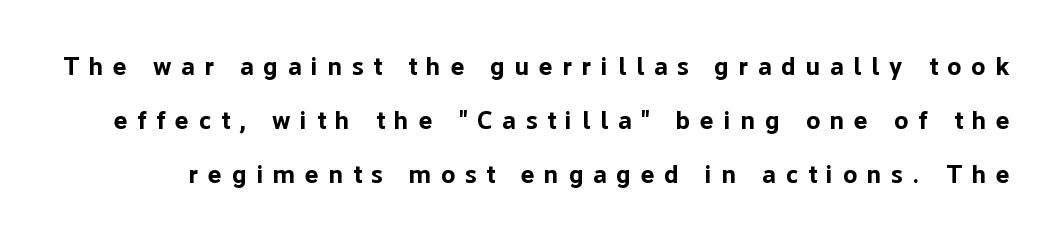
{"italic": "no", "bold": "yes", "underline": "no", "line_spacing": "loose", "line_spacing_ratio": 2.07, "letter_spacing": "wide", "letter_spacing_em": 0.38, "glyph_px": 26}
